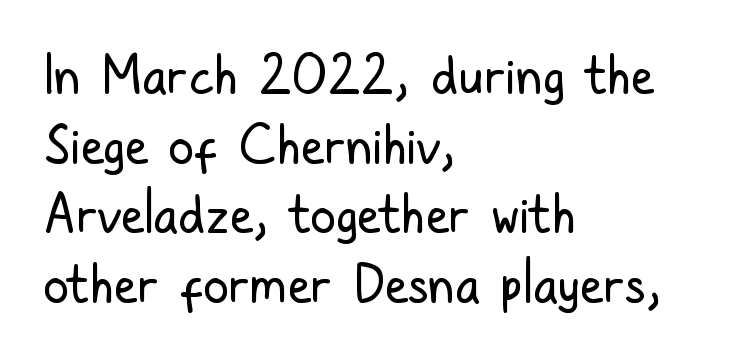
Q: Is the text bold? A: No.
Q: Is the text italic (slanted)? A: No, it is upright.
Q: Is the typeface a serif or a sans-serif typeface? A: Sans-serif.
Q: Is the text underlined? A: No.
Q: How is the paragraph aligned? A: Left-aligned.
Q: Is the spacing between letters normal or unusually wide? A: Normal.
Q: Is the spacing between lines tight, normal or loose? A: Normal.
Q: Width (condensed, normal, or wide)? A: Condensed.
Q: Stroke contrast? A: Low.
Q: x-height? A: Medium.
Q: Monospaced? A: No.
